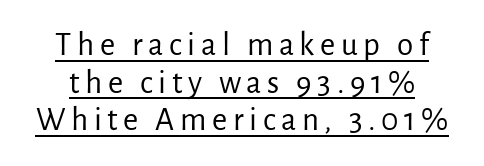
You could not count columns in this text — the font is proportionally spaced. Unbolded letterforms with no extra heft. This is roman type, the default non-slanted kind. Emphasis is given by a line drawn under the lettering.
